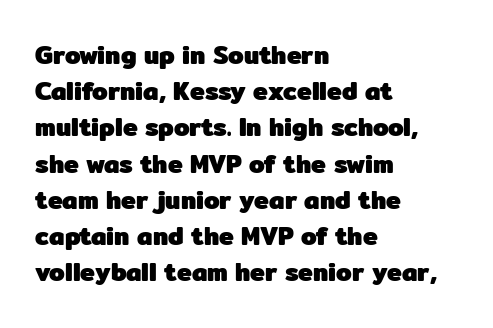
Q: Is the text bold? A: Yes.
Q: Is the text italic (slanted)? A: No, it is upright.
Q: Is the text underlined? A: No.
Q: How is the paragraph aligned? A: Left-aligned.
Q: Is the spacing between letters normal or unusually wide? A: Normal.
Q: Is the spacing between lines tight, normal or loose? A: Normal.
